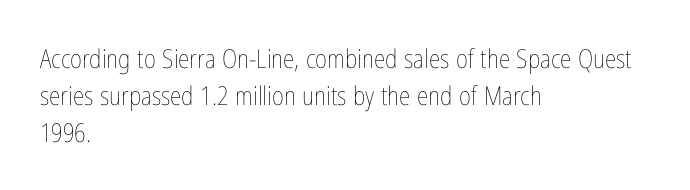
{"italic": "no", "bold": "no", "underline": "no", "align": "left", "line_spacing": "normal", "line_spacing_ratio": 1.42, "letter_spacing": "normal", "letter_spacing_em": 0.0, "glyph_px": 26}
